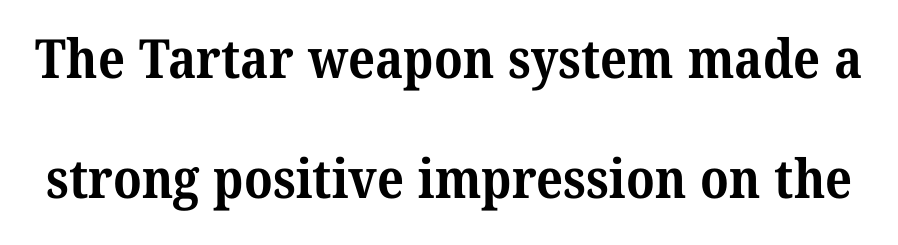
Examine the stroke ends and you'll spot serifs. The lines are spread far apart with generous leading. The area under the type is left untouched. Bold? Absolutely — the strokes are thick and heavy.
